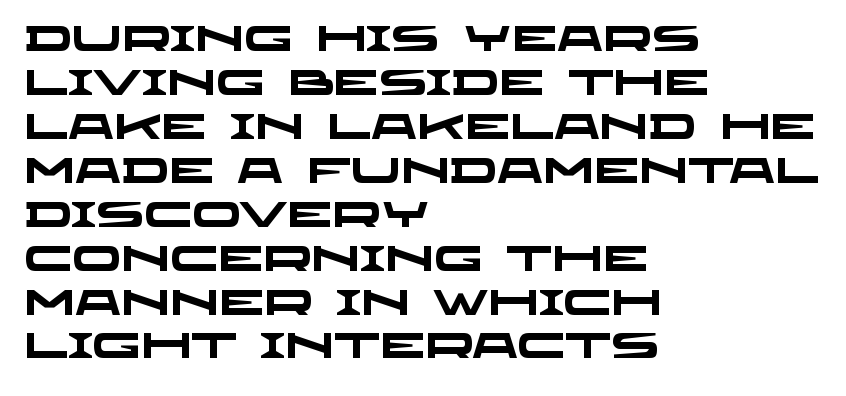
{"serif": "no", "bold": "yes", "weight": "heavy", "width": "wide", "stroke_contrast": "low", "x_height": "large", "monospaced": "no", "underline": "no", "align": "left", "line_spacing_ratio": 1.22, "letter_spacing": "normal", "letter_spacing_em": 0.0, "glyph_px": 36}
